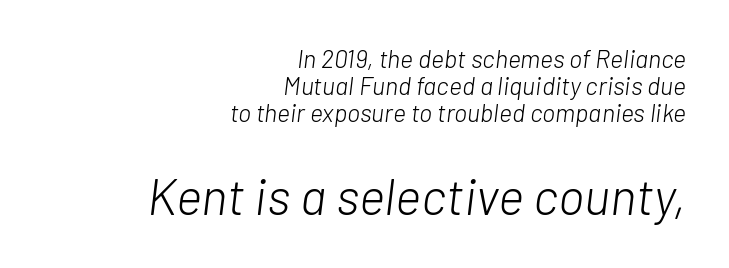
{"italic": "yes", "lean": "right", "slant_degrees": 7, "bold": "no", "weight": "light", "width": "normal", "stroke_contrast": "low", "x_height": "medium", "monospaced": "no", "underline": "no", "align": "right", "line_spacing": "tight", "line_spacing_ratio": 1.09, "letter_spacing": "normal", "letter_spacing_em": 0.0, "larger_block": "second", "size_ratio": 2.0, "glyph_px": 50}
